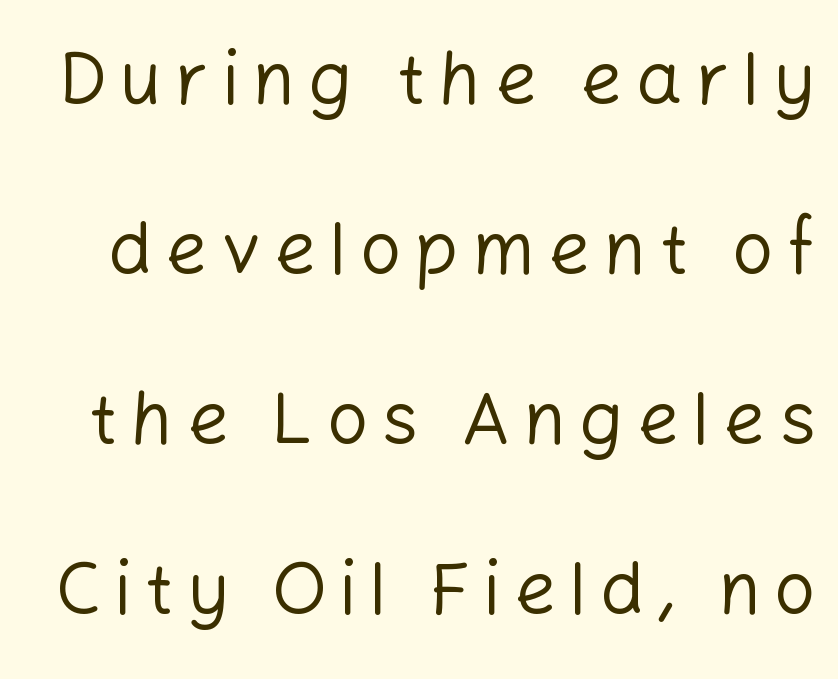
Q: Is the text bold? A: No.
Q: Is the text italic (slanted)? A: No, it is upright.
Q: Is the typeface a serif or a sans-serif typeface? A: Sans-serif.
Q: Is the text underlined? A: No.
Q: Is the spacing between lines tight, normal or loose? A: Loose.
Q: Width (condensed, normal, or wide)? A: Normal.
Q: Stroke contrast? A: Low.
Q: x-height? A: Medium.
Q: Monospaced? A: No.
